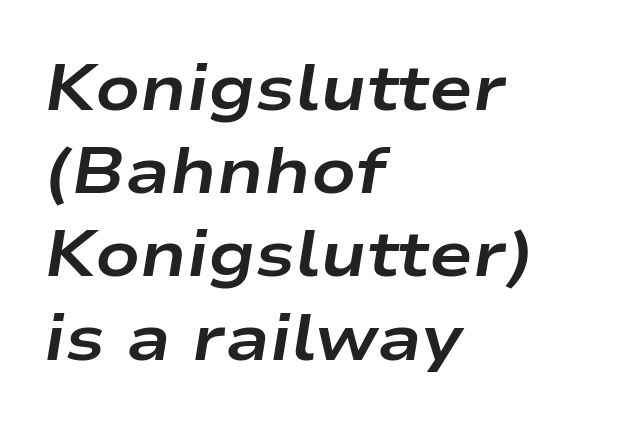
The image shows 65 px bold, wide type, italic (leaning right); set left-aligned, normal line spacing (1.28x), normal letter spacing, not underlined; low stroke contrast and a medium x-height.
